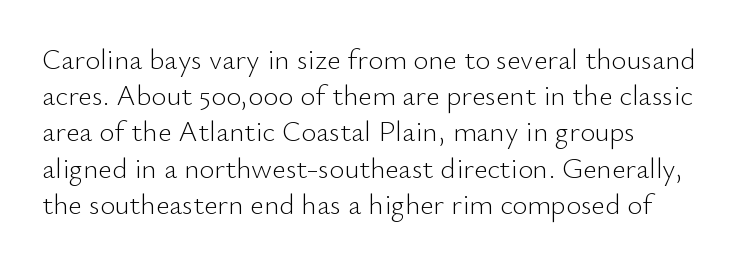
Q: Is the text bold? A: No.
Q: Is the text italic (slanted)? A: No, it is upright.
Q: Is the typeface a serif or a sans-serif typeface? A: Sans-serif.
Q: Is the text underlined? A: No.
Q: How is the paragraph aligned? A: Left-aligned.
Q: Is the spacing between letters normal or unusually wide? A: Normal.
Q: Is the spacing between lines tight, normal or loose? A: Normal.
Q: Width (condensed, normal, or wide)? A: Normal.
Q: Stroke contrast? A: Low.
Q: x-height? A: Small.
Q: Monospaced? A: No.
